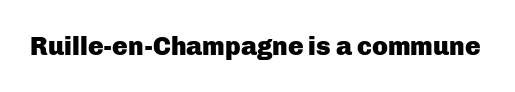
Q: Is the text bold? A: Yes.
Q: Is the text italic (slanted)? A: No, it is upright.
Q: Is the text underlined? A: No.
Q: Is the spacing between letters normal or unusually wide? A: Normal.
